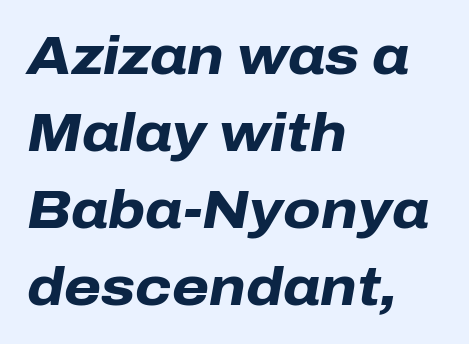
{"italic": "yes", "lean": "right", "slant_degrees": 10, "bold": "yes", "weight": "heavy", "width": "normal", "stroke_contrast": "low", "x_height": "medium", "monospaced": "no", "underline": "no", "align": "left", "line_spacing": "normal", "line_spacing_ratio": 1.45, "letter_spacing": "normal", "letter_spacing_em": 0.0, "glyph_px": 53}
